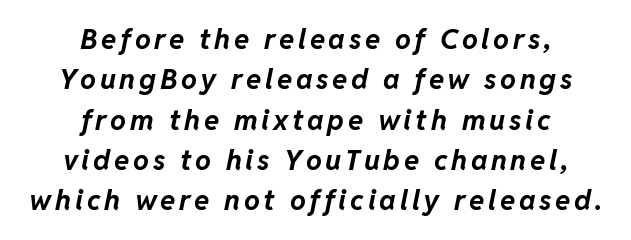
The image shows 28 px bold type, italic (leaning right); set centered, normal line spacing (1.44x), not underlined; low stroke contrast and a medium x-height.
